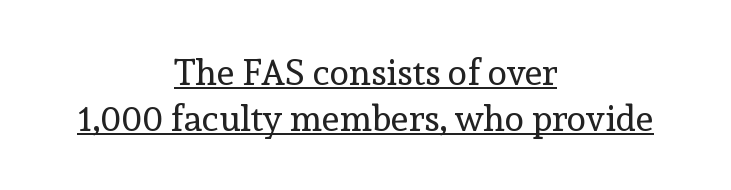
The image shows 36 px regular-weight serif type, upright; set centered, normal line spacing (1.28x), normal letter spacing, underlined; a medium x-height.
